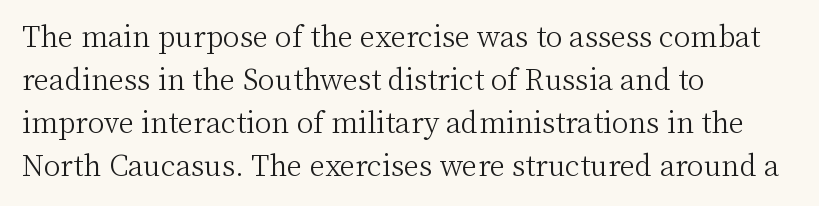
The image shows 28 px light serif type, upright; set left-aligned, normal line spacing (1.53x), normal letter spacing, not underlined; medium stroke contrast and a medium x-height.
